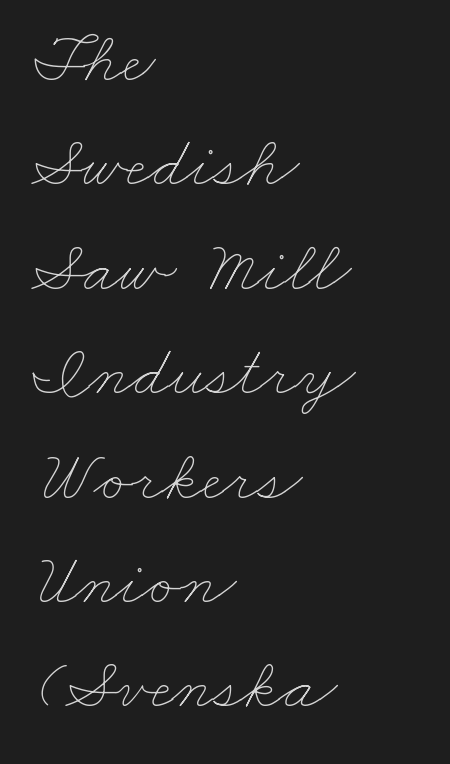
Each row of text sits above clean, open space. Layout note: lines flush left. Each word holds together tightly as a unit, with standard inter-letter gaps. Each stroke keeps to a modest, everyday thickness or less. Do the characters align in a grid? No, the font is proportional.
